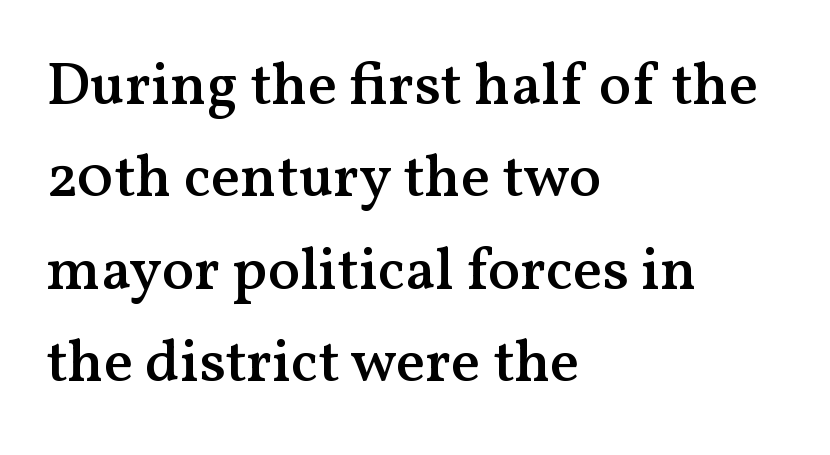
The gap between lines stays unmarked. This sample has the flowing, uneven cadence of proportional lettering. Line starts are locked; line ends wander. The rendering uses a moderate line-height, typical for paragraphs.
